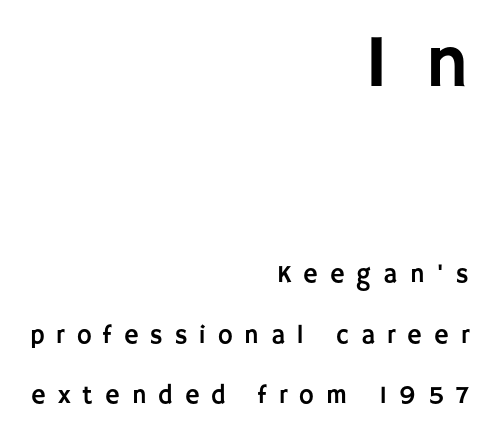
Q: Is the text italic (slanted)? A: No, it is upright.
Q: Is the typeface a serif or a sans-serif typeface? A: Sans-serif.
Q: Is the text underlined? A: No.
Q: How is the paragraph aligned? A: Right-aligned.
Q: Is the spacing between letters normal or unusually wide? A: Unusually wide.
Q: Is the spacing between lines tight, normal or loose? A: Loose.
Q: Which block of text is set in a larger size, the first (top) or the second (bottom)? A: The first (top) one.
Q: Width (condensed, normal, or wide)? A: Normal.
Q: Stroke contrast? A: Low.
Q: x-height? A: Large.
Q: Monospaced? A: No.
